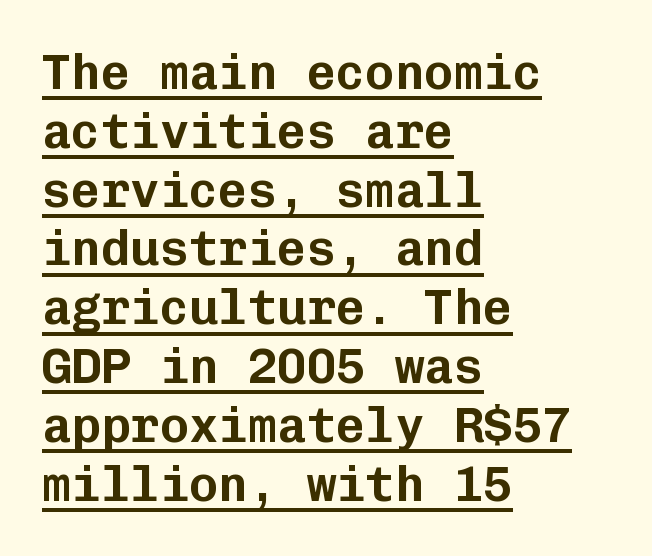
{"serif": "no", "italic": "no", "width": "normal", "stroke_contrast": "low", "x_height": "medium", "monospaced": "yes", "underline": "yes", "align": "left", "line_spacing_ratio": 1.2, "letter_spacing": "normal", "letter_spacing_em": 0.0, "glyph_px": 49}
